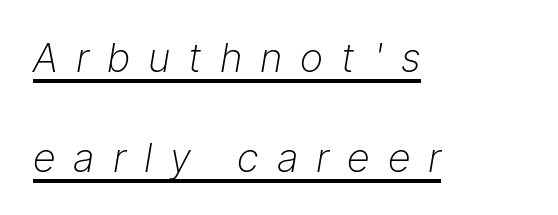
The image shows 40 px light type, italic (leaning right); set left-aligned, loose line spacing (2.5x), unusually wide letter spacing (+0.45 em), underlined; low stroke contrast and a medium x-height.
